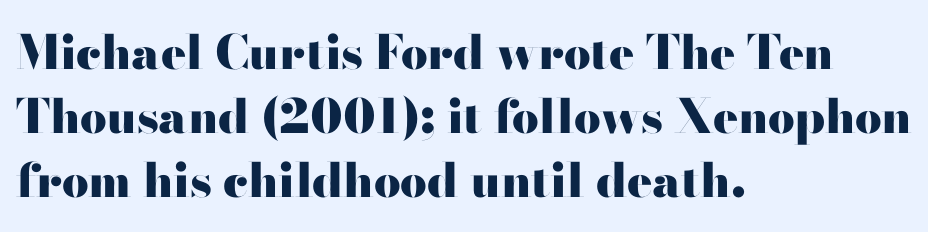
The image shows 47 px heavy, wide sans-serif type, upright; set left-aligned, normal line spacing (1.36x), normal letter spacing, not underlined; high stroke contrast and a small x-height.
